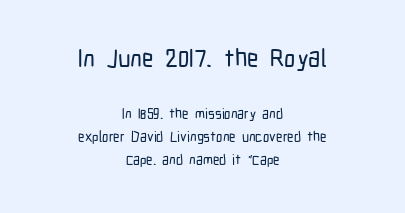
Q: Is the text italic (slanted)? A: No, it is upright.
Q: Is the text underlined? A: No.
Q: How is the paragraph aligned? A: Centered.
Q: Is the spacing between letters normal or unusually wide? A: Normal.
Q: Is the spacing between lines tight, normal or loose? A: Normal.
Q: Which block of text is set in a larger size, the first (top) or the second (bottom)? A: The first (top) one.
